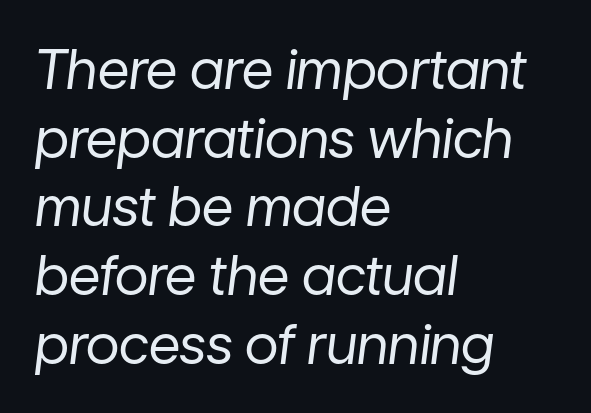
The image shows 55 px regular-weight type, italic (leaning right); set left-aligned, normal line spacing (1.25x), normal letter spacing, not underlined; low stroke contrast and a medium x-height.
